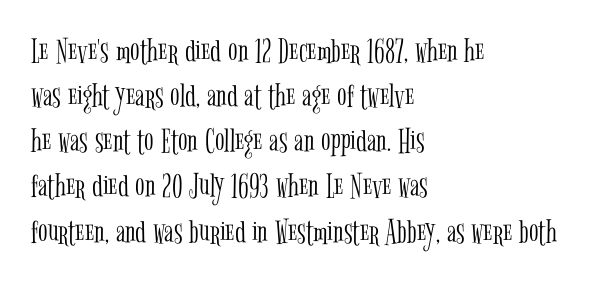
Q: Is the text bold? A: No.
Q: Is the text italic (slanted)? A: No, it is upright.
Q: Is the typeface a serif or a sans-serif typeface? A: Serif.
Q: Is the text underlined? A: No.
Q: How is the paragraph aligned? A: Left-aligned.
Q: Is the spacing between letters normal or unusually wide? A: Normal.
Q: Is the spacing between lines tight, normal or loose? A: Normal.
Q: Width (condensed, normal, or wide)? A: Condensed.
Q: Stroke contrast? A: Low.
Q: x-height? A: Medium.
Q: Monospaced? A: No.
